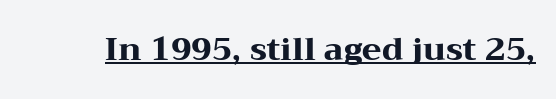
Do the characters align in a grid? No, the font is proportional. Heavy, bold letterforms. Serifs: yes, visible at the terminals of the letterforms. There is no visible air inserted between adjacent glyphs.
